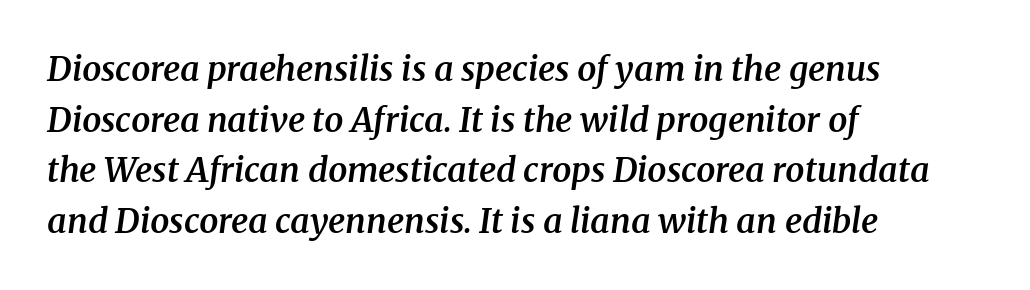
Q: Is the text bold? A: Semi-bold.
Q: Is the text italic (slanted)? A: Yes, it leans right by about 8 degrees.
Q: Is the typeface a serif or a sans-serif typeface? A: Serif.
Q: Is the text underlined? A: No.
Q: How is the paragraph aligned? A: Left-aligned.
Q: Is the spacing between letters normal or unusually wide? A: Normal.
Q: Is the spacing between lines tight, normal or loose? A: Normal.
Q: Width (condensed, normal, or wide)? A: Normal.
Q: Stroke contrast? A: Medium.
Q: x-height? A: Medium.
Q: Monospaced? A: No.
